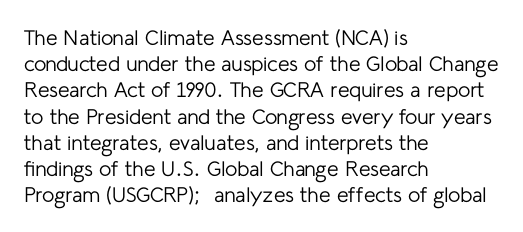
{"italic": "no", "bold": "no", "underline": "no", "align": "left", "line_spacing": "normal", "line_spacing_ratio": 1.25, "letter_spacing": "normal", "letter_spacing_em": 0.0, "glyph_px": 21}
